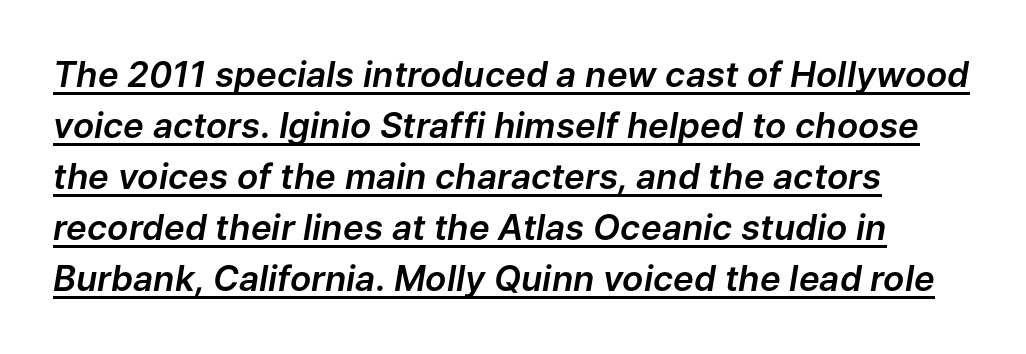
{"italic": "yes", "lean": "right", "slant_degrees": 9, "width": "normal", "stroke_contrast": "low", "x_height": "medium", "monospaced": "no", "underline": "yes", "line_spacing": "normal", "line_spacing_ratio": 1.46, "letter_spacing": "normal", "letter_spacing_em": 0.0, "glyph_px": 35}
